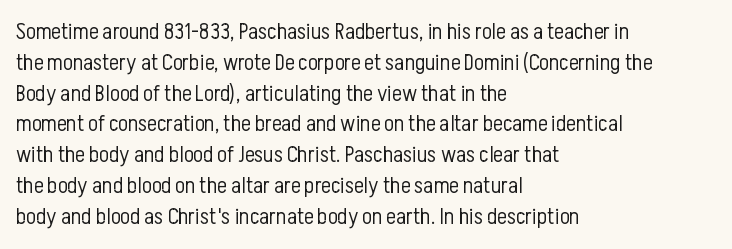
Descenders are the only things crossing below the line. The font sits on the lighter half of the weight spectrum, regular included. Does the copy run flush right? No — it runs flush left. Vertically, the passage feels balanced, rows spaced as you'd expect.
